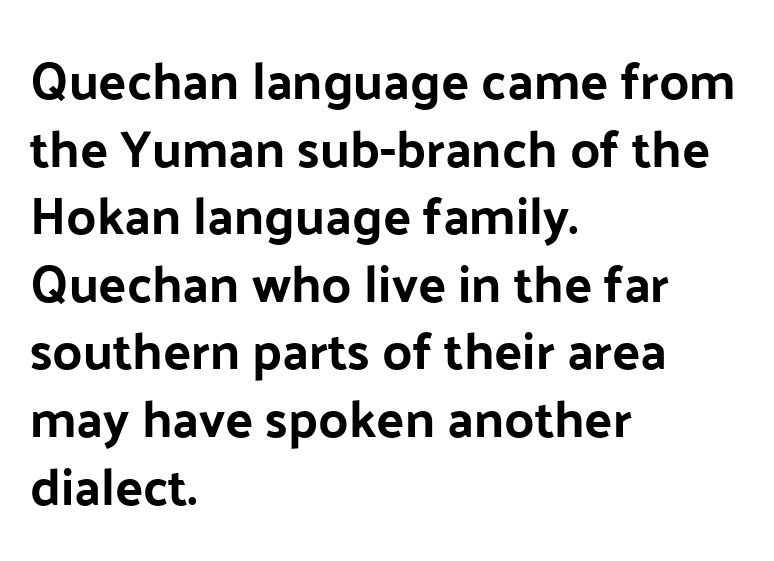
The passage shown is typed in a proportional face where columns would drift. Vertically, the passage feels balanced, rows spaced as you'd expect. The text block is weighted toward the left margin, trailing off unevenly rightward. These lines are composed in type without serifs. Standard letterfit; no display-style spreading of the glyphs. Quick note: not italic, upright.
